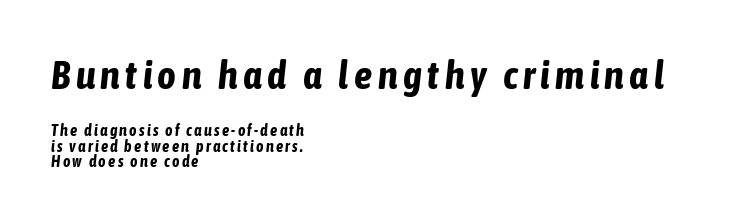
{"italic": "yes", "lean": "right", "slant_degrees": 6, "bold": "yes", "weight": "bold", "width": "condensed", "stroke_contrast": "low", "x_height": "medium", "monospaced": "no", "underline": "no", "align": "left", "line_spacing": "tight", "line_spacing_ratio": 0.96, "larger_block": "first", "size_ratio": 2.5, "glyph_px": 40}
